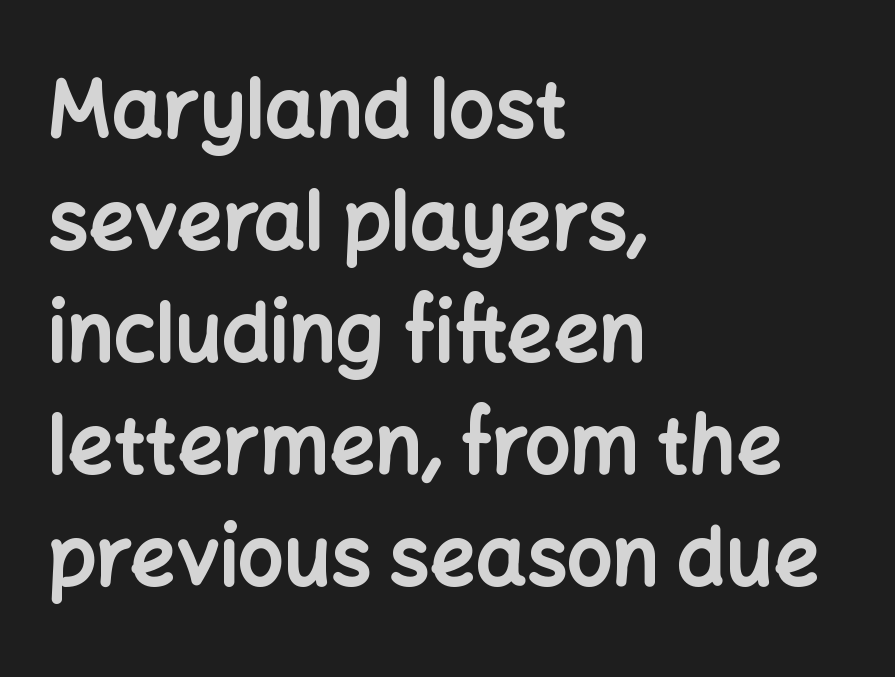
Q: Is the text bold? A: Yes.
Q: Is the text italic (slanted)? A: No, it is upright.
Q: Is the typeface a serif or a sans-serif typeface? A: Sans-serif.
Q: Is the text underlined? A: No.
Q: How is the paragraph aligned? A: Left-aligned.
Q: Is the spacing between letters normal or unusually wide? A: Normal.
Q: Is the spacing between lines tight, normal or loose? A: Normal.
Q: Width (condensed, normal, or wide)? A: Normal.
Q: Stroke contrast? A: Low.
Q: x-height? A: Medium.
Q: Monospaced? A: No.
